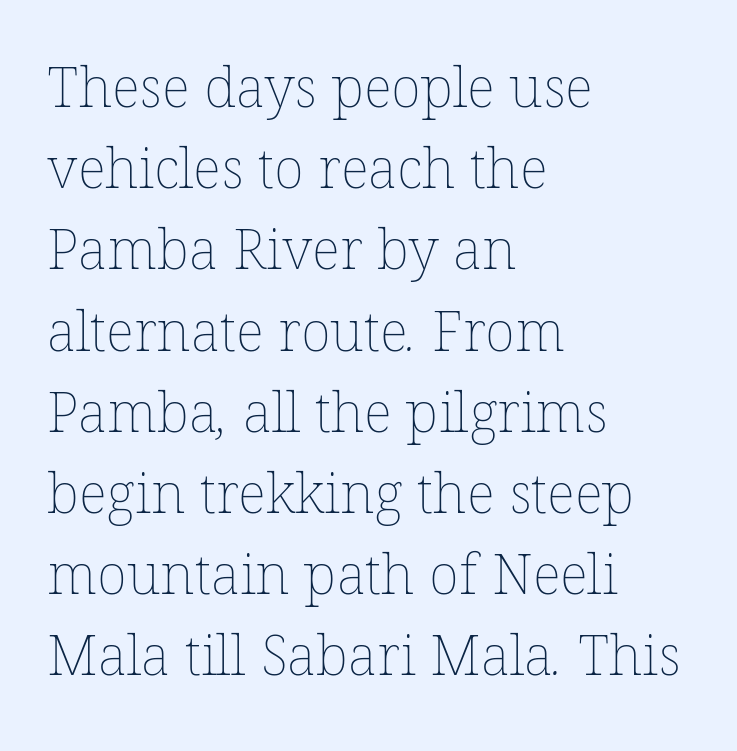
A bare baseline throughout the passage. This rendering uses left alignment, leaving the right contour irregular. The gaps between neighbouring characters are ordinary and unremarkable. The rendering uses natural spacing where letterforms have individual widths. Is this a heavy cut? Hardly; it is regular or lighter.
